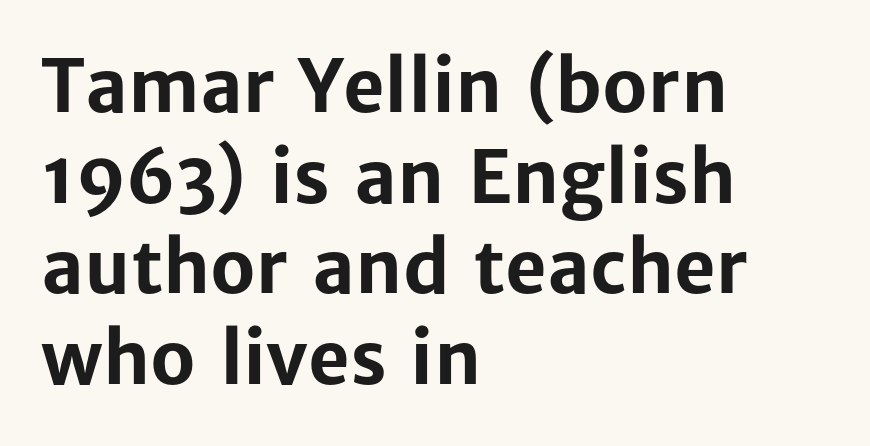
Q: Is the text bold? A: Yes.
Q: Is the text italic (slanted)? A: No, it is upright.
Q: Is the typeface a serif or a sans-serif typeface? A: Sans-serif.
Q: Is the text underlined? A: No.
Q: How is the paragraph aligned? A: Left-aligned.
Q: Is the spacing between letters normal or unusually wide? A: Normal.
Q: Is the spacing between lines tight, normal or loose? A: Normal.
Q: Width (condensed, normal, or wide)? A: Normal.
Q: Stroke contrast? A: Low.
Q: x-height? A: Medium.
Q: Monospaced? A: No.
